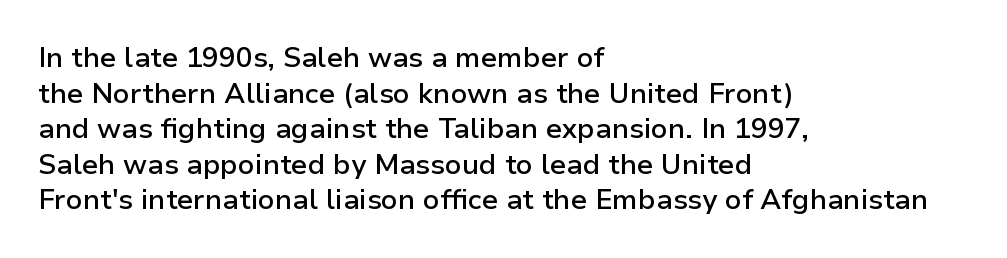
Q: Is the text bold? A: Semi-bold.
Q: Is the text italic (slanted)? A: No, it is upright.
Q: Is the typeface a serif or a sans-serif typeface? A: Sans-serif.
Q: Is the text underlined? A: No.
Q: How is the paragraph aligned? A: Left-aligned.
Q: Is the spacing between letters normal or unusually wide? A: Normal.
Q: Is the spacing between lines tight, normal or loose? A: Normal.
Q: Width (condensed, normal, or wide)? A: Normal.
Q: Stroke contrast? A: Low.
Q: x-height? A: Medium.
Q: Monospaced? A: No.
